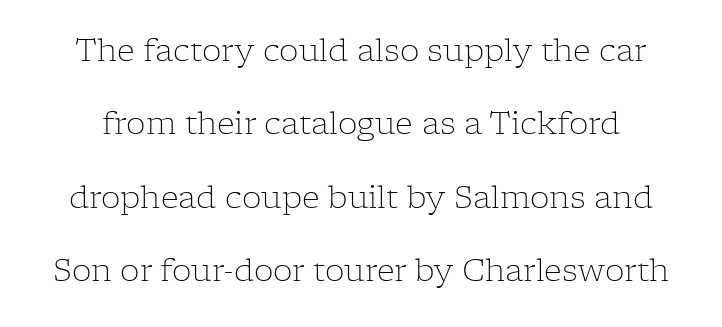
This sample uses plain, unmodified letter spacing. Rule under the text: the space is simply empty. This sample uses a serif face. Spacing verdict: proportional, widths tailored to each character.
